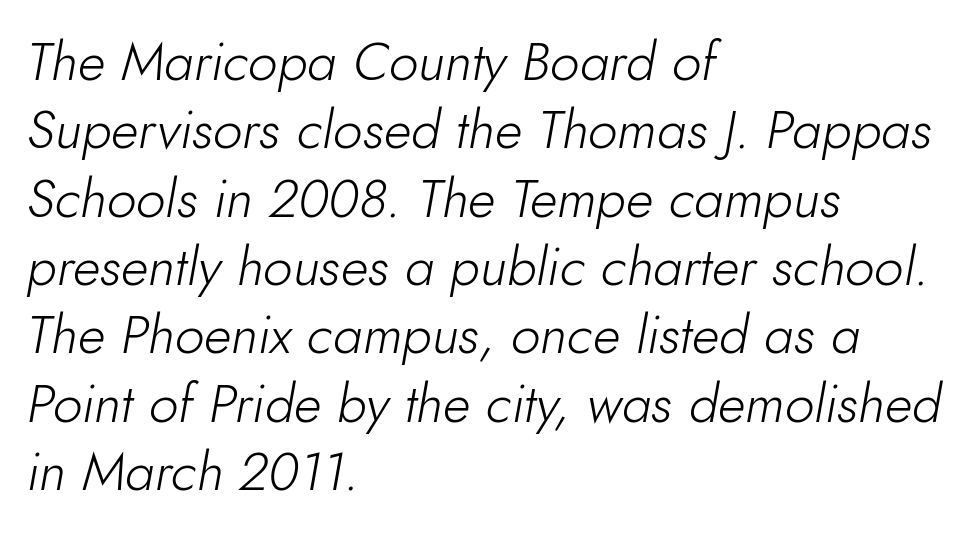
Q: Is the text bold? A: No.
Q: Is the text italic (slanted)? A: Yes, it leans right by about 10 degrees.
Q: Is the text underlined? A: No.
Q: How is the paragraph aligned? A: Left-aligned.
Q: Is the spacing between letters normal or unusually wide? A: Normal.
Q: Is the spacing between lines tight, normal or loose? A: Normal.
Q: Width (condensed, normal, or wide)? A: Normal.
Q: Stroke contrast? A: Low.
Q: x-height? A: Small.
Q: Monospaced? A: No.
